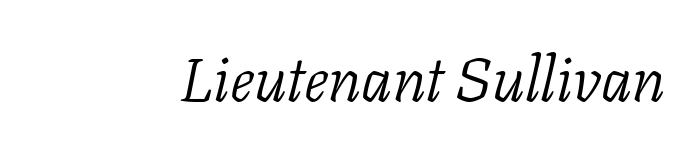
The gaps between neighbouring characters are ordinary and unremarkable. Typographically, this falls in the serif category. Each row of text sits above clean, open space. Yep, that's italic — everything's leaning. The strokes carry an ordinary text weight at most.
